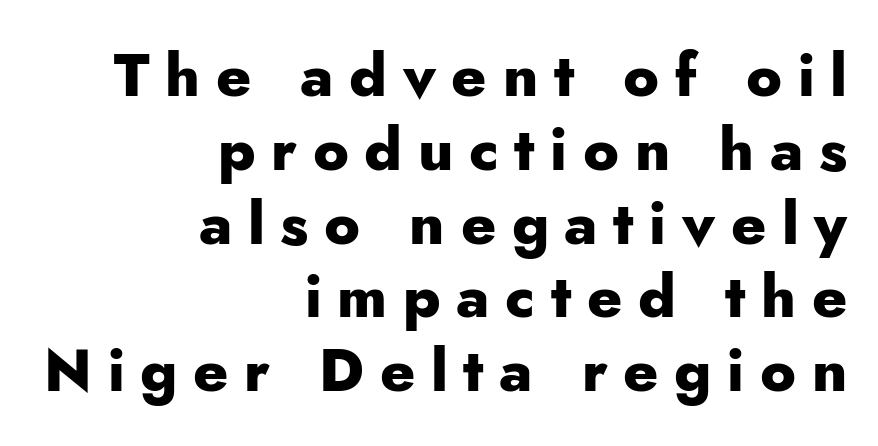
Q: Is the text bold? A: Yes.
Q: Is the text italic (slanted)? A: No, it is upright.
Q: Is the typeface a serif or a sans-serif typeface? A: Sans-serif.
Q: Is the text underlined? A: No.
Q: How is the paragraph aligned? A: Right-aligned.
Q: Is the spacing between letters normal or unusually wide? A: Unusually wide.
Q: Width (condensed, normal, or wide)? A: Normal.
Q: Stroke contrast? A: Low.
Q: x-height? A: Small.
Q: Monospaced? A: No.
